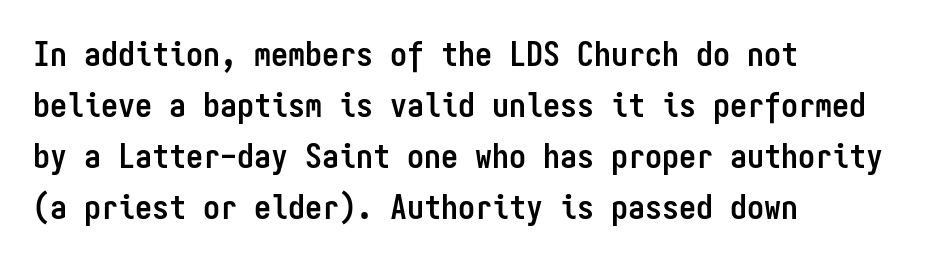
The image shows 34 px semibold, condensed sans-serif type, upright, monospaced; set left-aligned, normal line spacing (1.5x), normal letter spacing, not underlined; low stroke contrast and a medium x-height.
